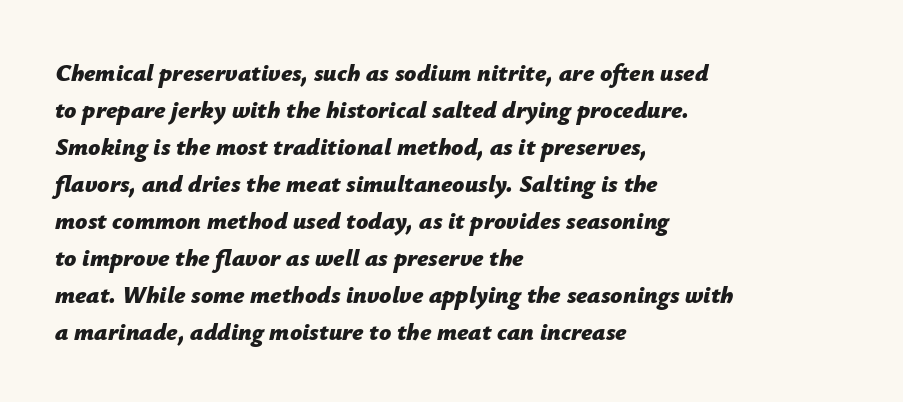
Q: Is the text bold? A: Yes.
Q: Is the text italic (slanted)? A: Yes, it leans right by about 12 degrees.
Q: Is the text underlined? A: No.
Q: How is the paragraph aligned? A: Left-aligned.
Q: Is the spacing between letters normal or unusually wide? A: Normal.
Q: Is the spacing between lines tight, normal or loose? A: Normal.
